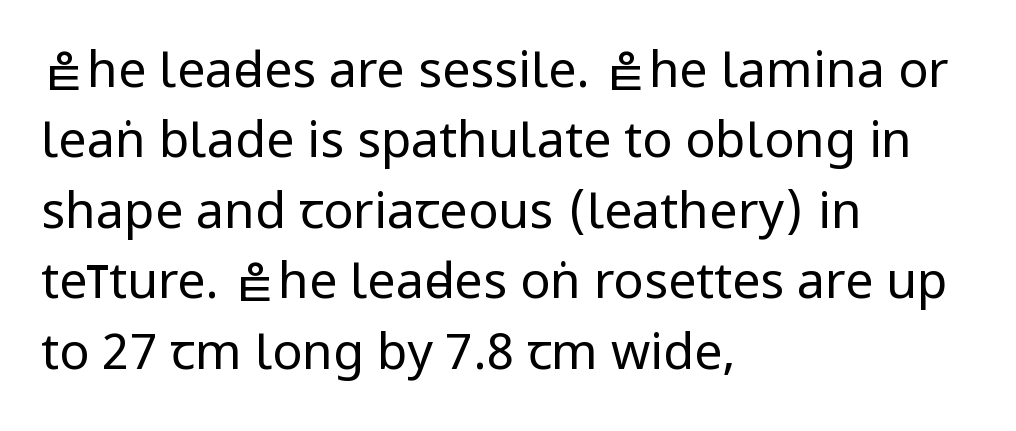
Q: Is the text bold? A: No.
Q: Is the text italic (slanted)? A: No, it is upright.
Q: Is the typeface a serif or a sans-serif typeface? A: Sans-serif.
Q: Is the text underlined? A: No.
Q: How is the paragraph aligned? A: Left-aligned.
Q: Is the spacing between letters normal or unusually wide? A: Normal.
Q: Is the spacing between lines tight, normal or loose? A: Normal.
Q: Width (condensed, normal, or wide)? A: Condensed.
Q: Stroke contrast? A: Low.
